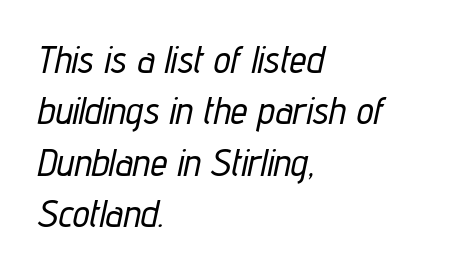
Is the block centered? No — it sits flush against the left margin. In terms of leading, this rendering sits right in the middle. The letters advance in unequal steps, a hallmark of proportional type. The typography opts for an oblique posture over an upright one. Compared with typical body copy, the letter spacing here is the same. The specimen omits any rule beneath the text block's lines.
